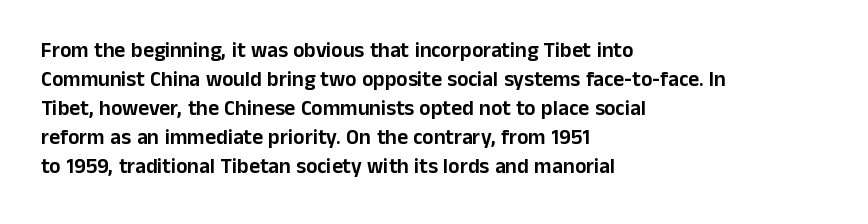
The image shows 21 px text type, upright; set left-aligned, normal line spacing (1.38x), normal letter spacing, not underlined.
